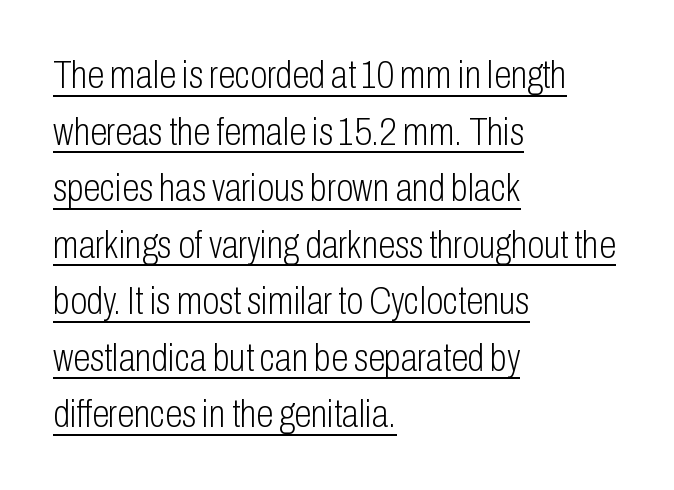
Q: Is the text bold? A: No.
Q: Is the text italic (slanted)? A: No, it is upright.
Q: Is the typeface a serif or a sans-serif typeface? A: Sans-serif.
Q: Is the text underlined? A: Yes.
Q: How is the paragraph aligned? A: Left-aligned.
Q: Is the spacing between letters normal or unusually wide? A: Normal.
Q: Is the spacing between lines tight, normal or loose? A: Normal.
Q: Width (condensed, normal, or wide)? A: Condensed.
Q: Stroke contrast? A: Low.
Q: x-height? A: Medium.
Q: Monospaced? A: No.
